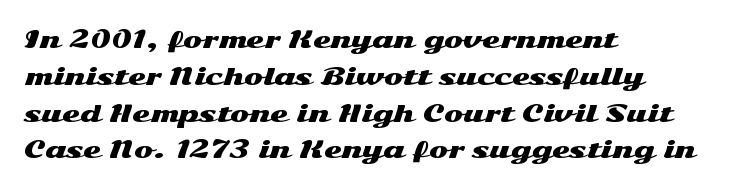
Q: Is the text italic (slanted)? A: Yes.
Q: Is the text underlined? A: No.
Q: How is the paragraph aligned? A: Left-aligned.
Q: Is the spacing between letters normal or unusually wide? A: Normal.
Q: Is the spacing between lines tight, normal or loose? A: Normal.
